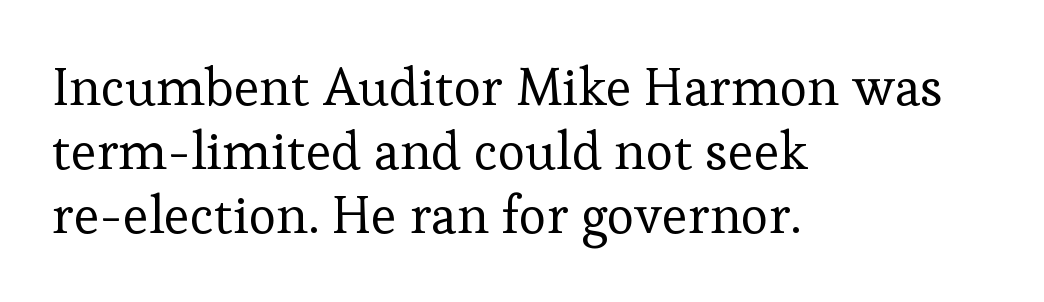
The letters sit at their default tracking, neither squeezed nor spread. The words here are not underlined. Every character sits straight up, as roman type does. A light-to-regular cut is what we see here. Here the designer chose a conventional face with non-uniform glyph widths. The lines are quadded left.
